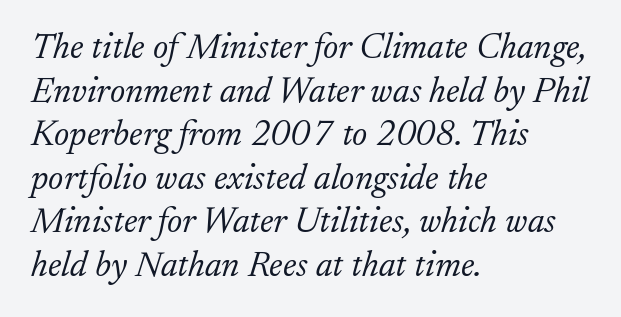
The image shows 36 px light serif type, italic (leaning right); set left-aligned, line spacing 1.21x, normal letter spacing, not underlined; low stroke contrast and a small x-height.
